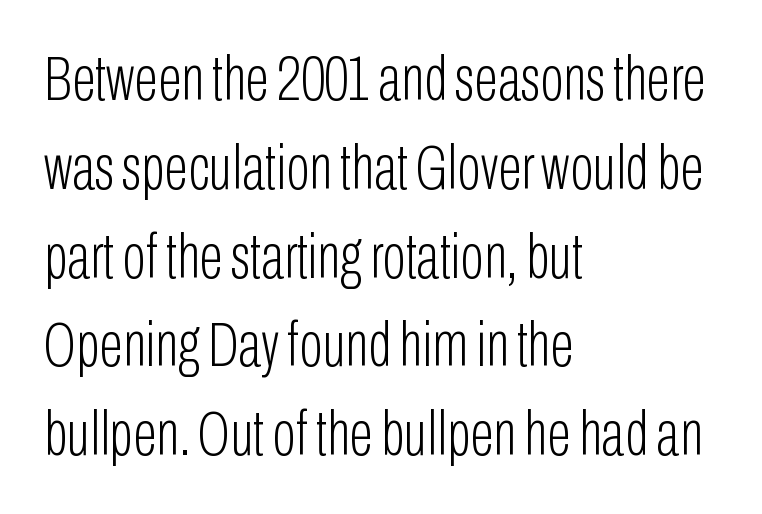
Q: Is the text bold? A: No.
Q: Is the text italic (slanted)? A: No, it is upright.
Q: Is the typeface a serif or a sans-serif typeface? A: Sans-serif.
Q: Is the text underlined? A: No.
Q: How is the paragraph aligned? A: Left-aligned.
Q: Is the spacing between letters normal or unusually wide? A: Normal.
Q: Is the spacing between lines tight, normal or loose? A: Normal.
Q: Width (condensed, normal, or wide)? A: Condensed.
Q: Stroke contrast? A: Low.
Q: x-height? A: Medium.
Q: Monospaced? A: No.
